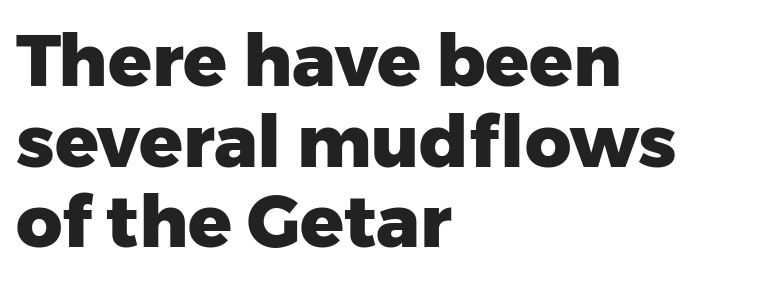
The image shows 72 px heavy sans-serif type, upright; set left-aligned, tight line spacing (1.12x), normal letter spacing, not underlined; low stroke contrast and a medium x-height.
